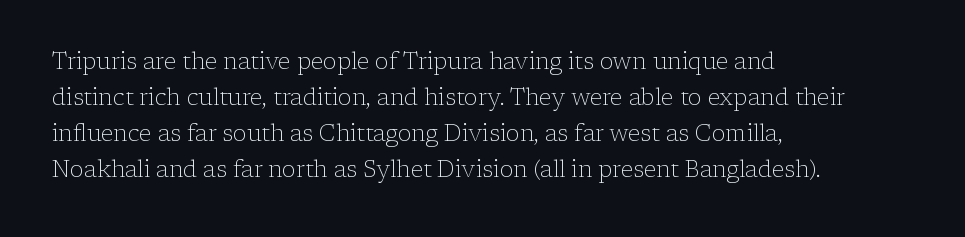
Q: Is the text bold? A: No.
Q: Is the text italic (slanted)? A: No, it is upright.
Q: Is the text underlined? A: No.
Q: How is the paragraph aligned? A: Left-aligned.
Q: Is the spacing between letters normal or unusually wide? A: Normal.
Q: Is the spacing between lines tight, normal or loose? A: Normal.
